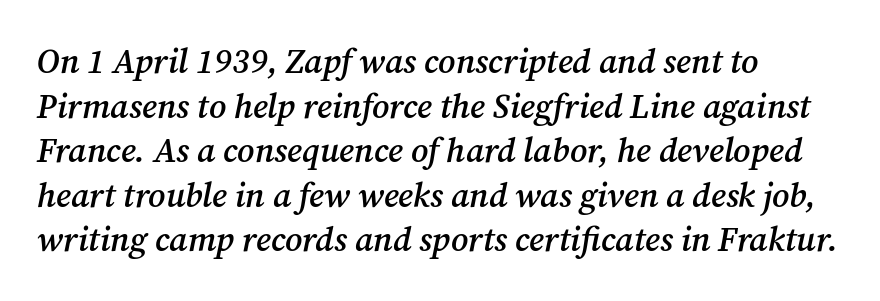
Q: Is the text bold? A: Semi-bold.
Q: Is the text italic (slanted)? A: Yes, it leans right by about 12 degrees.
Q: Is the typeface a serif or a sans-serif typeface? A: Serif.
Q: Is the text underlined? A: No.
Q: How is the paragraph aligned? A: Left-aligned.
Q: Is the spacing between letters normal or unusually wide? A: Normal.
Q: Is the spacing between lines tight, normal or loose? A: Normal.
Q: Width (condensed, normal, or wide)? A: Normal.
Q: Stroke contrast? A: Medium.
Q: x-height? A: Medium.
Q: Monospaced? A: No.
